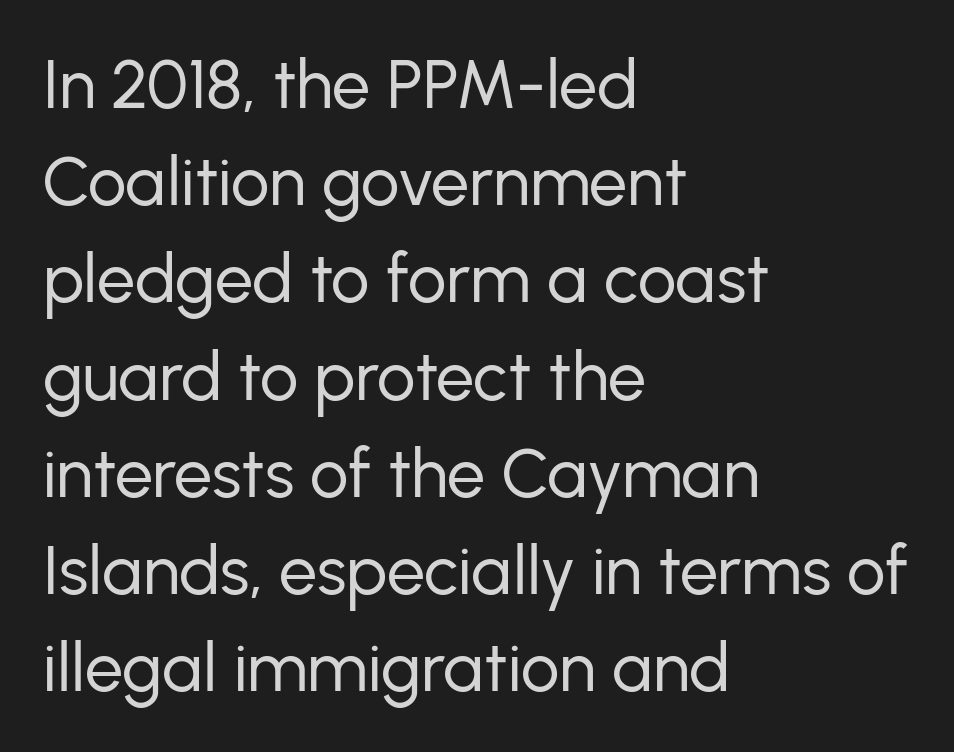
Q: Is the text bold? A: No.
Q: Is the text italic (slanted)? A: No, it is upright.
Q: Is the typeface a serif or a sans-serif typeface? A: Sans-serif.
Q: Is the text underlined? A: No.
Q: How is the paragraph aligned? A: Left-aligned.
Q: Is the spacing between letters normal or unusually wide? A: Normal.
Q: Is the spacing between lines tight, normal or loose? A: Normal.
Q: Width (condensed, normal, or wide)? A: Normal.
Q: Stroke contrast? A: Low.
Q: x-height? A: Medium.
Q: Monospaced? A: No.
